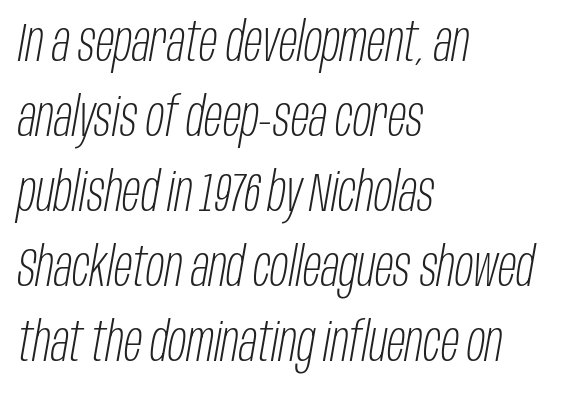
{"italic": "yes", "lean": "right", "slant_degrees": 10, "bold": "no", "weight": "light", "width": "condensed", "stroke_contrast": "low", "x_height": "large", "monospaced": "no", "underline": "no", "align": "left", "line_spacing": "normal", "line_spacing_ratio": 1.39, "letter_spacing": "normal", "letter_spacing_em": 0.0, "glyph_px": 54}
